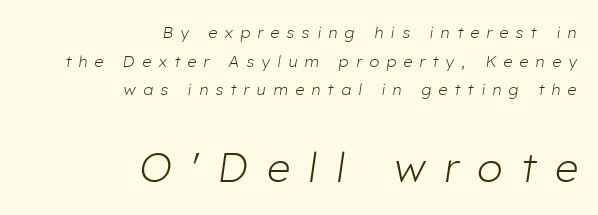
The rendering uses natural spacing where letterforms have individual widths. Beneath every word, the page is bare. Compare the two chunks: the lower has the greater cap height. Caption: face not bold, strokes unweighted.
